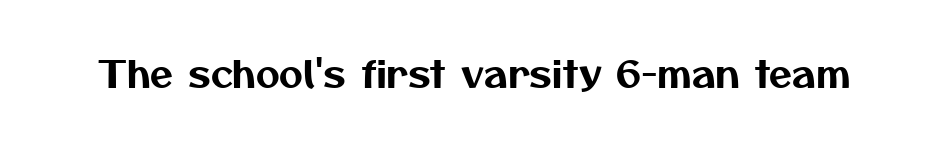
{"serif": "no", "width": "normal", "stroke_contrast": "medium", "x_height": "medium", "monospaced": "no", "underline": "no", "letter_spacing": "normal", "letter_spacing_em": 0.0, "glyph_px": 37}
